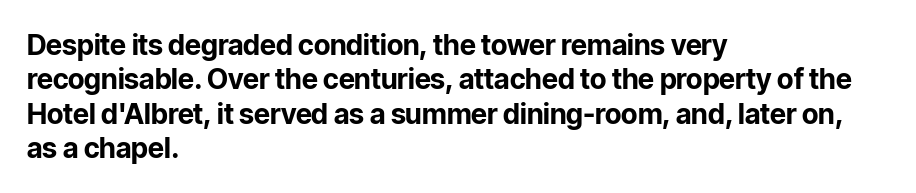
Q: Is the text bold? A: Yes.
Q: Is the text italic (slanted)? A: No, it is upright.
Q: Is the typeface a serif or a sans-serif typeface? A: Sans-serif.
Q: Is the text underlined? A: No.
Q: How is the paragraph aligned? A: Left-aligned.
Q: Is the spacing between letters normal or unusually wide? A: Normal.
Q: Width (condensed, normal, or wide)? A: Normal.
Q: Stroke contrast? A: Low.
Q: x-height? A: Medium.
Q: Monospaced? A: No.
